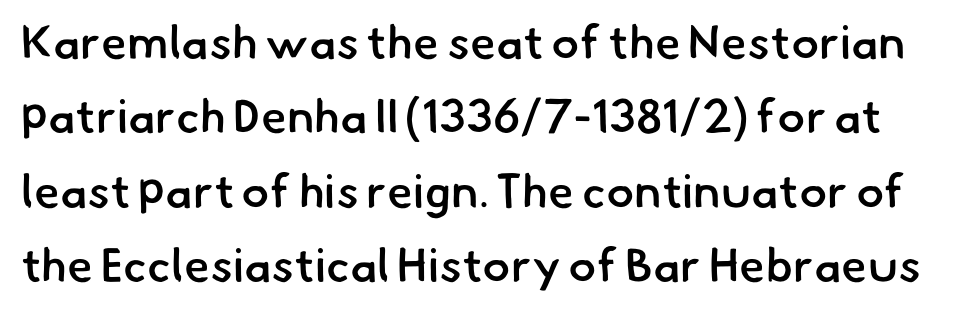
Look at the tracking — it's just the regular setting, nothing added. These lines are rendered in a variable-pitch font. The glyphs in this specimen are sans serif. Clear beneath every line of the passage. Summary of weight: moderately heavy, a semibold.
